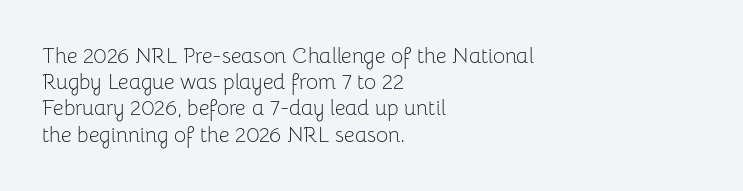
Does extra space separate the letters? No, they use regular spacing. Layout note: lines flush left. The area under the type is left untouched. This reads as an unemphasized weight, regular at the heaviest. This is roman type, the default non-slanted kind. Vertical spacing — default.
